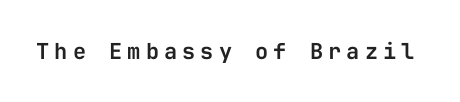
Q: Is the text italic (slanted)? A: No, it is upright.
Q: Is the text underlined? A: No.
Q: Is the spacing between letters normal or unusually wide? A: Unusually wide.
